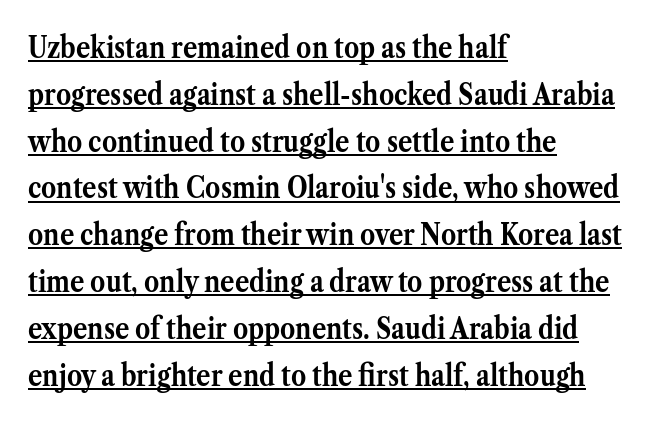
Tall strokes in this sample are plumb rather than angled. The designer went with a serif here, giving each stem small feet. The typesetter chose a ragged-right arrangement here. Each letter keeps its own natural width here, so spacing adapts to shape. Underlining? Definitely there. Compared with typical paragraphs, the rows here are spaced about the same.
